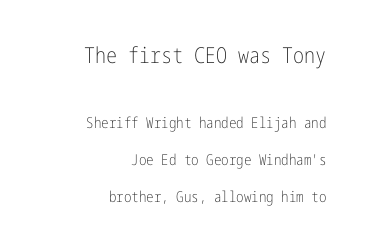
Q: Is the text bold? A: No.
Q: Is the text italic (slanted)? A: No, it is upright.
Q: Is the text underlined? A: No.
Q: How is the paragraph aligned? A: Right-aligned.
Q: Is the spacing between letters normal or unusually wide? A: Normal.
Q: Is the spacing between lines tight, normal or loose? A: Loose.
Q: Which block of text is set in a larger size, the first (top) or the second (bottom)? A: The first (top) one.
